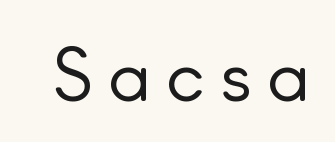
The image shows 76 px light sans-serif type, upright; set unusually wide letter spacing (+0.2 em), not underlined; low stroke contrast and a small x-height.
